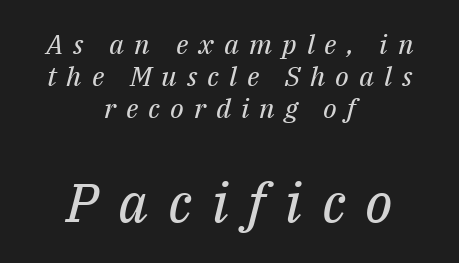
{"serif": "yes", "italic": "yes", "lean": "right", "slant_degrees": 14, "bold": "no", "weight": "regular", "width": "normal", "stroke_contrast": "medium", "x_height": "medium", "monospaced": "no", "underline": "no", "align": "center", "line_spacing_ratio": 1.19, "letter_spacing": "wide", "letter_spacing_em": 0.37, "larger_block": "second", "size_ratio": 2.0, "glyph_px": 54}
